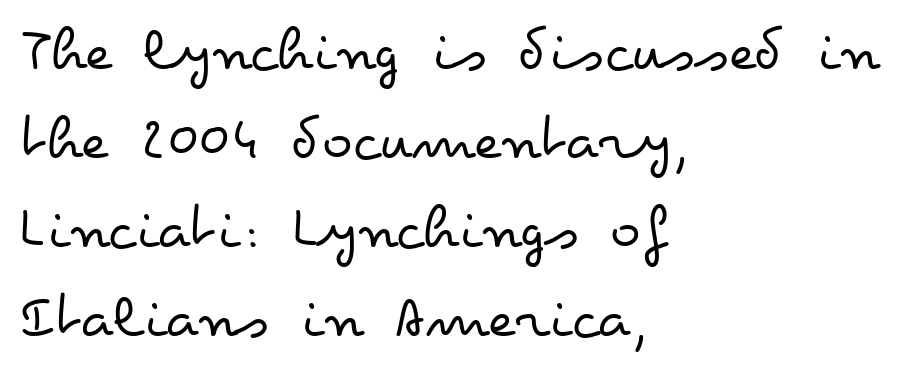
The space directly below the letters is spotless. Nope, not italic — everything's standing straight. The setting favours the left margin, as ordinary paragraphs usually do. The letters advance in unequal steps, a hallmark of proportional type. Caption: face not bold, strokes unweighted. Honestly, the letter spacing is just normal — you wouldn't notice it.
